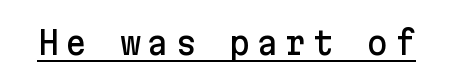
Q: Is the text italic (slanted)? A: No, it is upright.
Q: Is the typeface a serif or a sans-serif typeface? A: Sans-serif.
Q: Is the text underlined? A: Yes.
Q: Width (condensed, normal, or wide)? A: Normal.
Q: Stroke contrast? A: Low.
Q: x-height? A: Medium.
